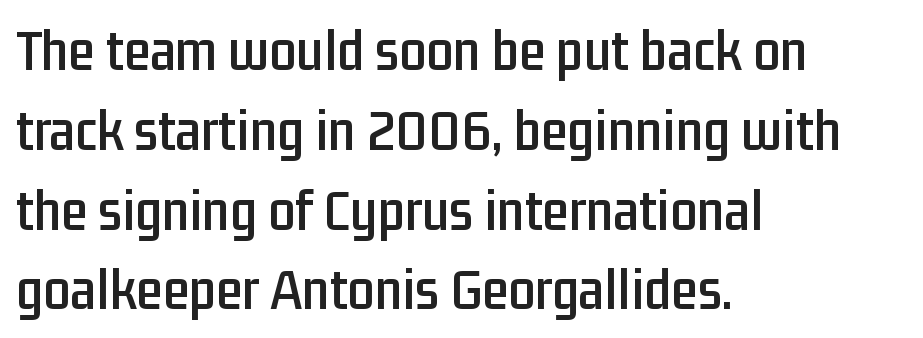
Each letter keeps its own natural width here, so spacing adapts to shape. Decoration check: the copy has no underline. The letters carry no serifs — their stems end cleanly without finishing strokes. The rendering keeps characters at their native spacing. The specimen reads as upright at a glance. The line-height multiplier appears to be the usual default.
